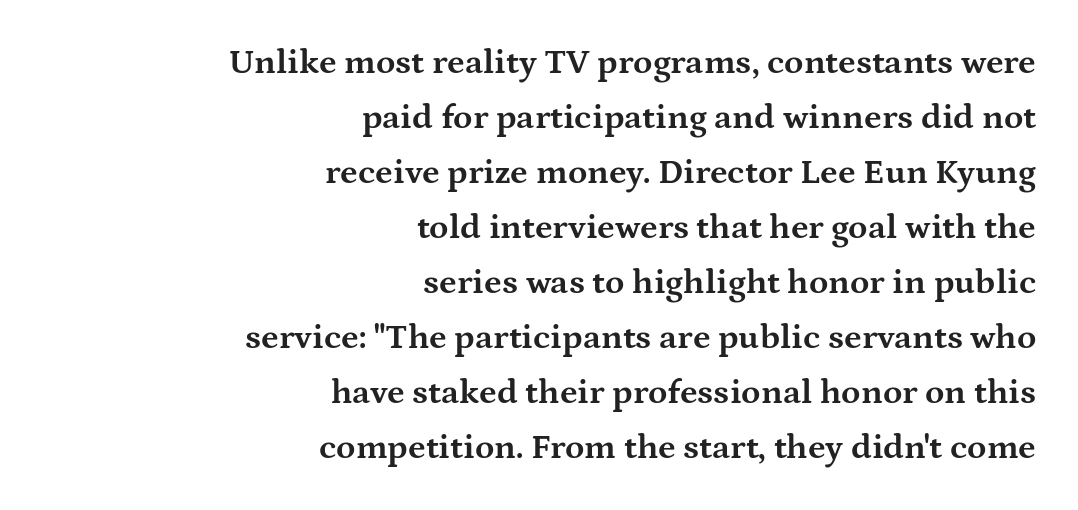
{"serif": "yes", "italic": "no", "bold": "yes", "weight": "bold", "width": "wide", "stroke_contrast": "medium", "x_height": "medium", "monospaced": "no", "underline": "no", "align": "right", "line_spacing": "normal", "line_spacing_ratio": 1.57, "letter_spacing": "normal", "letter_spacing_em": 0.0, "glyph_px": 35}
